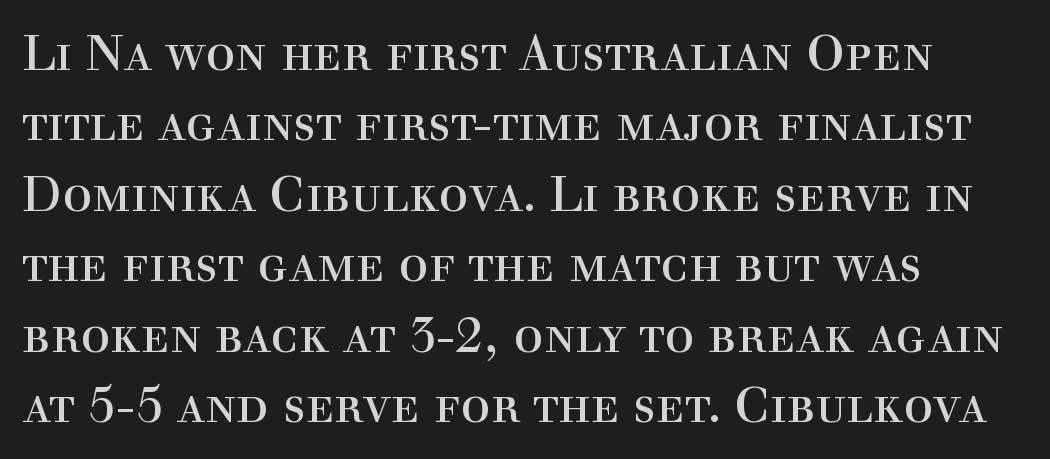
Q: Is the text bold? A: No.
Q: Is the text italic (slanted)? A: No, it is upright.
Q: Is the typeface a serif or a sans-serif typeface? A: Serif.
Q: Is the text underlined? A: No.
Q: How is the paragraph aligned? A: Left-aligned.
Q: Is the spacing between letters normal or unusually wide? A: Normal.
Q: Is the spacing between lines tight, normal or loose? A: Normal.
Q: Width (condensed, normal, or wide)? A: Normal.
Q: x-height? A: Medium.
Q: Monospaced? A: No.
